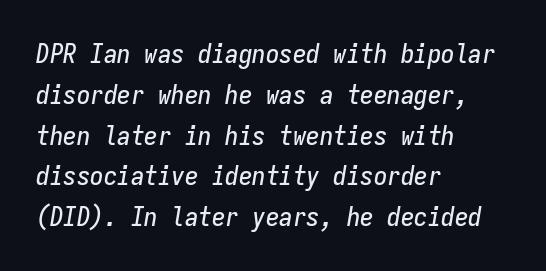
{"italic": "yes", "lean": "right", "slant_degrees": 9, "underline": "no", "align": "left", "line_spacing": "normal", "line_spacing_ratio": 1.51, "letter_spacing": "normal", "letter_spacing_em": 0.0, "glyph_px": 27}
